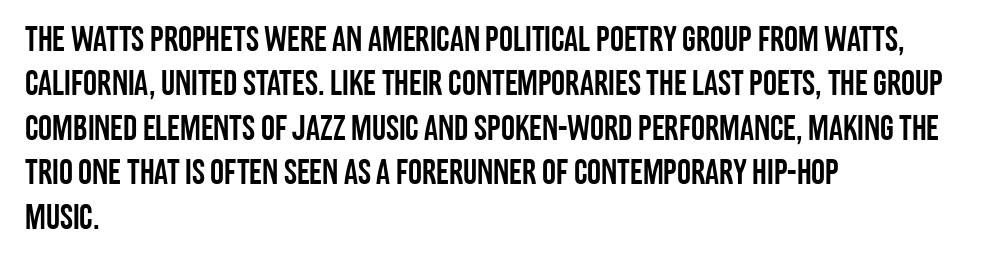
{"serif": "no", "italic": "no", "width": "condensed", "stroke_contrast": "low", "x_height": "large", "monospaced": "no", "underline": "no", "align": "left", "line_spacing": "normal", "line_spacing_ratio": 1.27, "letter_spacing": "normal", "letter_spacing_em": 0.0, "glyph_px": 35}
